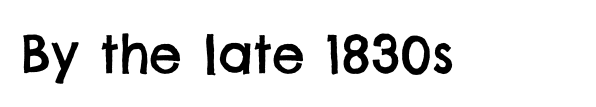
Tracking value appears to be zero — textbook default spacing. Glance below the letters and you will spot only blank space. Spacing verdict: proportional, widths tailored to each character. Are there feet on the stems? There aren't — it's a sans.
